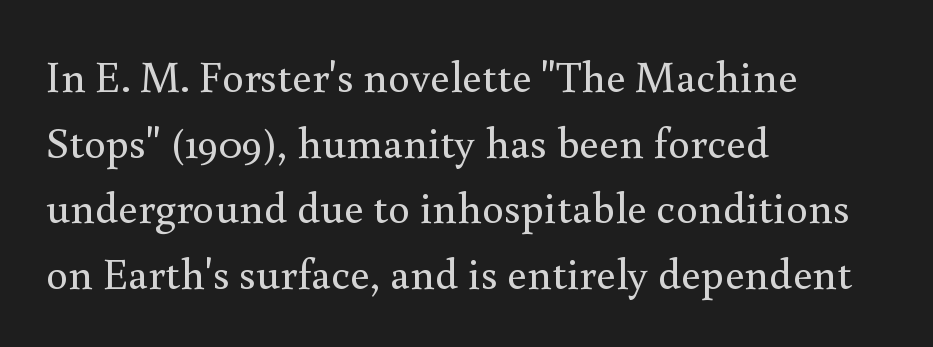
Q: Is the text bold? A: No.
Q: Is the text italic (slanted)? A: No, it is upright.
Q: Is the typeface a serif or a sans-serif typeface? A: Serif.
Q: Is the text underlined? A: No.
Q: How is the paragraph aligned? A: Left-aligned.
Q: Is the spacing between letters normal or unusually wide? A: Normal.
Q: Is the spacing between lines tight, normal or loose? A: Normal.
Q: Width (condensed, normal, or wide)? A: Normal.
Q: x-height? A: Small.
Q: Monospaced? A: No.
